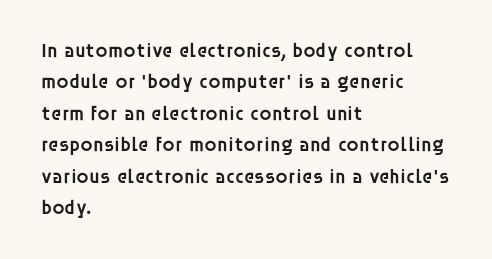
The characters look somewhat weighty, a semibold short of true bold. The passage shown is not underscored anywhere. Tall strokes in this sample are plumb rather than angled. Observe the ordinary spacing: letters are neighbours, not strangers.
